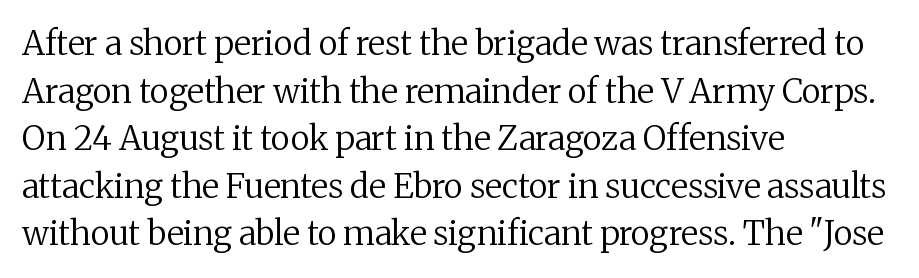
All the whitespace from short lines collects on the right. Old-style or modern, the face here clearly has serifs. The letterforms sit shoulder to shoulder at normal distance. Underlining? Definitely not there. This reads as an unemphasized weight, regular at the heaviest. Notice how the stems are strictly vertical — no italics here.
